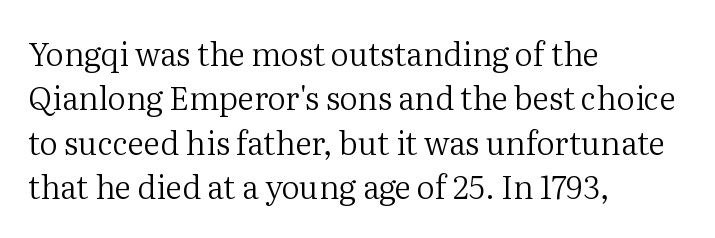
{"serif": "yes", "italic": "no", "bold": "no", "weight": "regular", "width": "normal", "stroke_contrast": "medium", "x_height": "medium", "monospaced": "no", "underline": "no", "align": "left", "line_spacing": "normal", "line_spacing_ratio": 1.39, "letter_spacing": "normal", "letter_spacing_em": 0.0, "glyph_px": 32}
